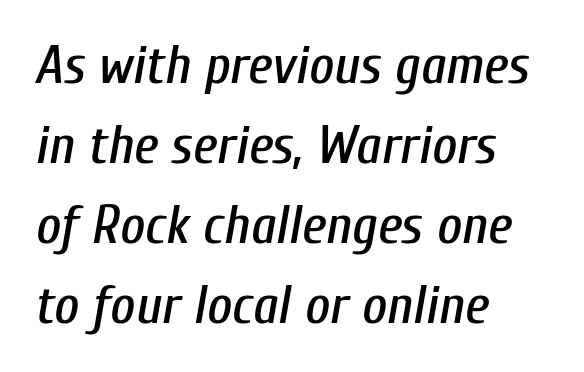
The image shows 54 px condensed type, italic (leaning right); set left-aligned, normal line spacing (1.48x), normal letter spacing, not underlined; low stroke contrast and a medium x-height.
